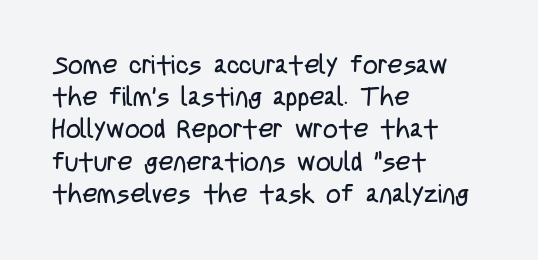
No letter is thick-stroked: the sample isn't bold. The lettering stays uniformly vertical, giving the passage a roman look. This sample uses plain, unmodified letter spacing. These lines stack with their left ends in a neat column. The gap between lines stays unmarked.
